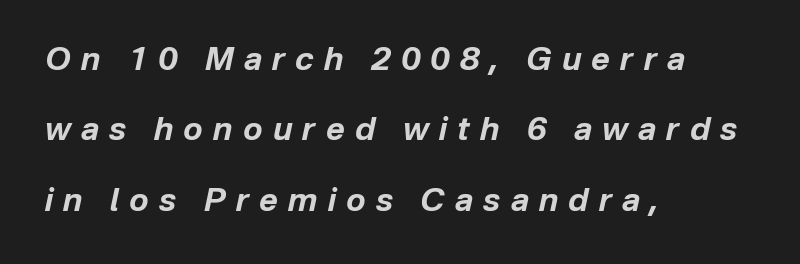
These lines are rendered in a variable-pitch font. Weight check: bold — yes, fully. What's the leading like? Stretched, with rows far apart. Display-style spreading of the glyphs; the letterfit is very open. Where is the straight margin? On the left.
